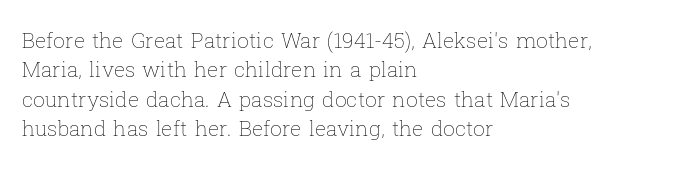
Q: Is the text bold? A: No.
Q: Is the text italic (slanted)? A: No, it is upright.
Q: Is the text underlined? A: No.
Q: How is the paragraph aligned? A: Left-aligned.
Q: Is the spacing between letters normal or unusually wide? A: Normal.
Q: Is the spacing between lines tight, normal or loose? A: Normal.
